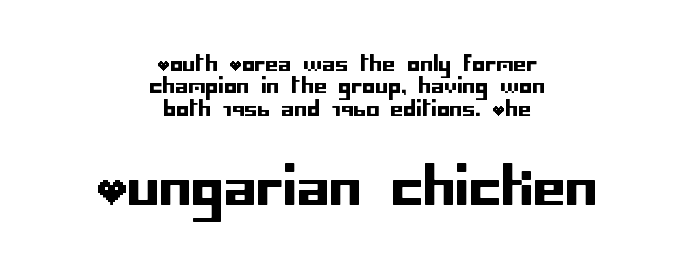
The image shows 52 px sans-serif type, upright; set centered, tight line spacing (1.06x), normal letter spacing, not underlined; the second (bottom) block is 2.48x larger; low stroke contrast and a large x-height.
